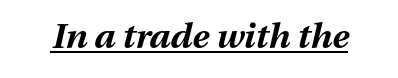
Q: Is the text bold? A: Yes.
Q: Is the text italic (slanted)? A: Yes, it leans right by about 13 degrees.
Q: Is the text underlined? A: Yes.
Q: Is the spacing between letters normal or unusually wide? A: Normal.
Q: Width (condensed, normal, or wide)? A: Normal.
Q: Stroke contrast? A: Medium.
Q: x-height? A: Medium.
Q: Monospaced? A: No.
